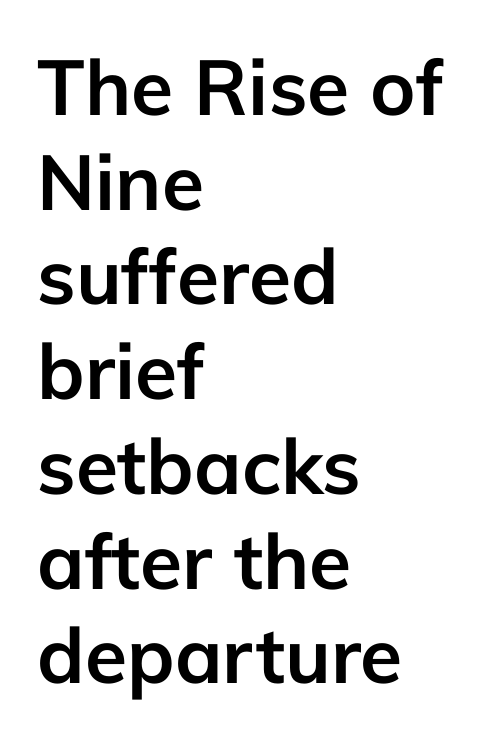
{"serif": "no", "italic": "no", "bold": "yes", "weight": "semibold", "width": "normal", "stroke_contrast": "low", "x_height": "medium", "monospaced": "no", "underline": "no", "align": "left", "line_spacing_ratio": 1.23, "letter_spacing": "normal", "letter_spacing_em": 0.0, "glyph_px": 77}
